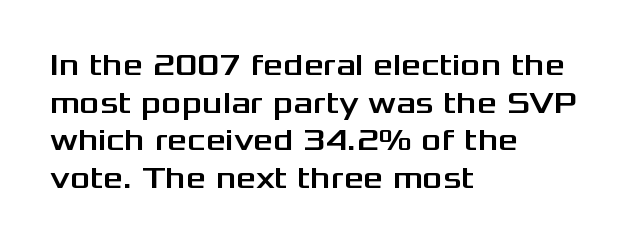
{"serif": "no", "italic": "no", "width": "wide", "stroke_contrast": "medium", "x_height": "medium", "monospaced": "no", "underline": "no", "align": "left", "line_spacing_ratio": 1.21, "letter_spacing": "normal", "letter_spacing_em": 0.0, "glyph_px": 31}
